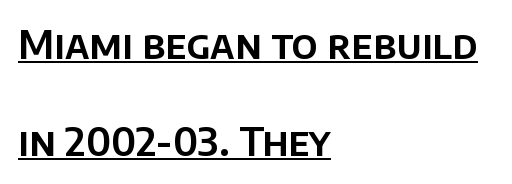
The glyphs in this specimen are sans serif. The letters stand upright; this is a roman face. The string is rendered with underlining switched on. Think of a printed novel: that variable character pitch is what you see here.
